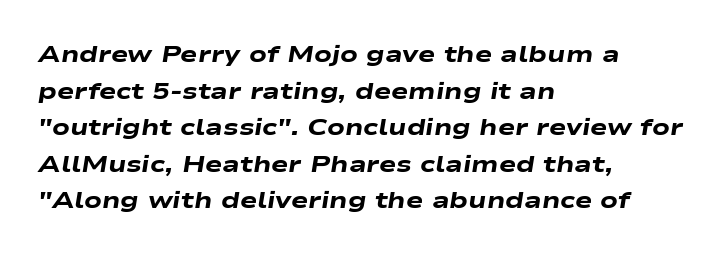
The image shows 23 px bold type, italic (leaning right); set left-aligned, normal line spacing (1.59x), normal letter spacing, not underlined.
